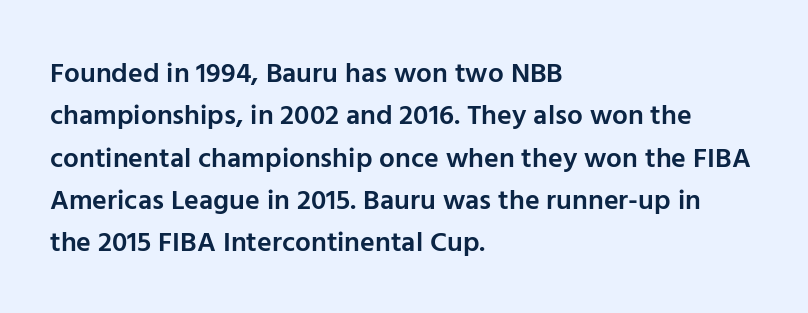
The image shows 28 px semibold sans-serif type, upright; set left-aligned, normal line spacing (1.51x), normal letter spacing, not underlined; low stroke contrast and a medium x-height.
